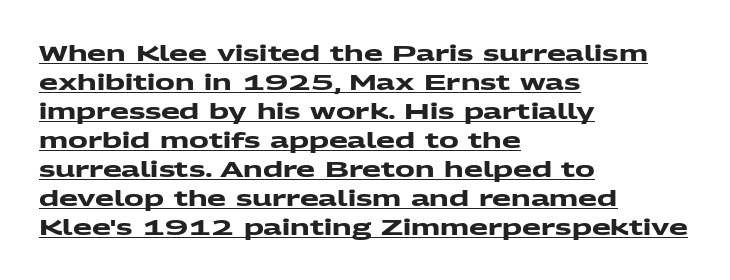
{"bold": "yes", "underline": "yes", "align": "left", "line_spacing": "normal", "line_spacing_ratio": 1.32, "letter_spacing": "normal", "letter_spacing_em": 0.0, "glyph_px": 22}
